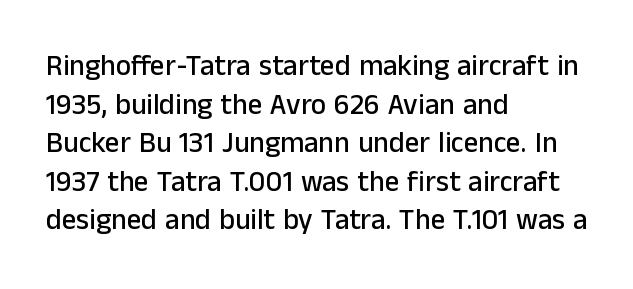
The image shows 29 px sans-serif type, upright; set left-aligned, normal line spacing (1.33x), normal letter spacing, not underlined; low stroke contrast and a medium x-height.
